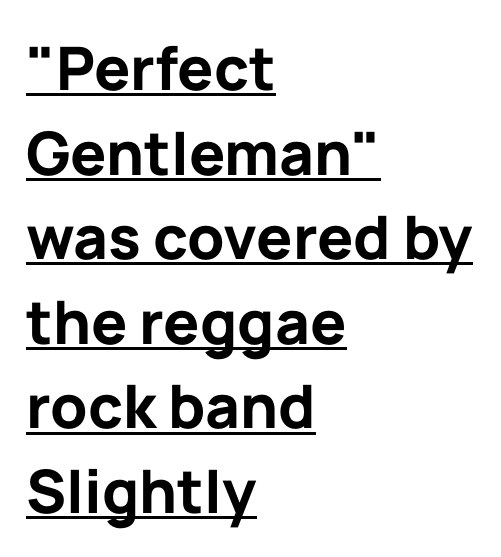
It's the straight-up-and-down kind of type. Each letter keeps its own natural width here, so spacing adapts to shape. Letter spacing: default. The typesetter chose a ragged-right arrangement here. Check the space under the baseline: a stroke is drawn there.
